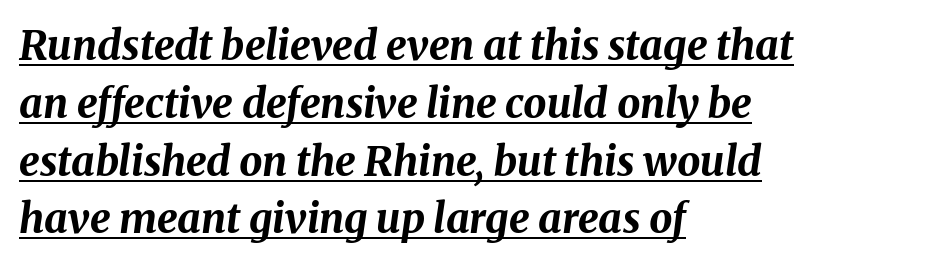
Q: Is the text bold? A: Yes.
Q: Is the text italic (slanted)? A: Yes, it leans right by about 8 degrees.
Q: Is the text underlined? A: Yes.
Q: How is the paragraph aligned? A: Left-aligned.
Q: Is the spacing between letters normal or unusually wide? A: Normal.
Q: Is the spacing between lines tight, normal or loose? A: Normal.
Q: Width (condensed, normal, or wide)? A: Normal.
Q: Stroke contrast? A: Medium.
Q: x-height? A: Medium.
Q: Monospaced? A: No.
